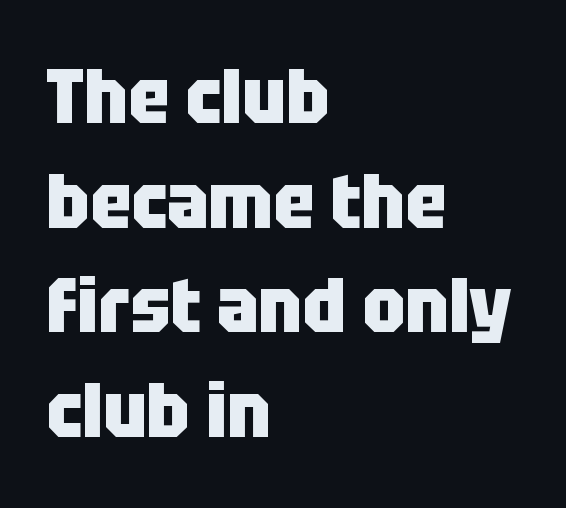
This sample keeps an unexceptional amount of space between lines. Ascenders rise straight up at ninety degrees. Here the glyphs are tracked normally, forming tight word shapes. Only glyphs here, with clear space below each row. The rendering anchors every line to the left-hand side. Nothing sits at the stroke ends, so this counts as sans-serif.
